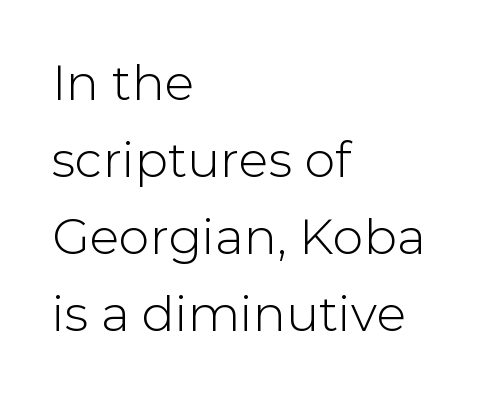
Q: Is the text italic (slanted)? A: No, it is upright.
Q: Is the typeface a serif or a sans-serif typeface? A: Sans-serif.
Q: Is the text underlined? A: No.
Q: How is the paragraph aligned? A: Left-aligned.
Q: Is the spacing between letters normal or unusually wide? A: Normal.
Q: Is the spacing between lines tight, normal or loose? A: Normal.
Q: Width (condensed, normal, or wide)? A: Normal.
Q: Stroke contrast? A: Low.
Q: x-height? A: Medium.
Q: Monospaced? A: No.
